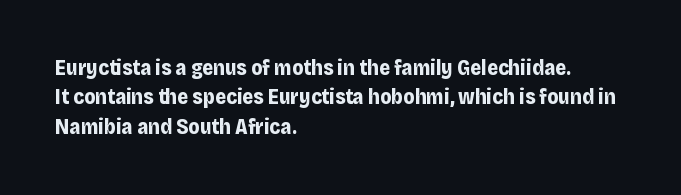
The image shows 21 px bold type, upright; set left-aligned, normal line spacing (1.4x), normal letter spacing, not underlined.
